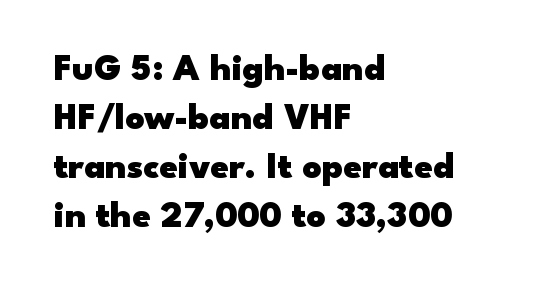
Q: Is the text bold? A: Yes.
Q: Is the text italic (slanted)? A: No, it is upright.
Q: Is the typeface a serif or a sans-serif typeface? A: Sans-serif.
Q: Is the text underlined? A: No.
Q: How is the paragraph aligned? A: Left-aligned.
Q: Is the spacing between letters normal or unusually wide? A: Normal.
Q: Is the spacing between lines tight, normal or loose? A: Normal.
Q: Width (condensed, normal, or wide)? A: Wide.
Q: Stroke contrast? A: Low.
Q: x-height? A: Small.
Q: Monospaced? A: No.
